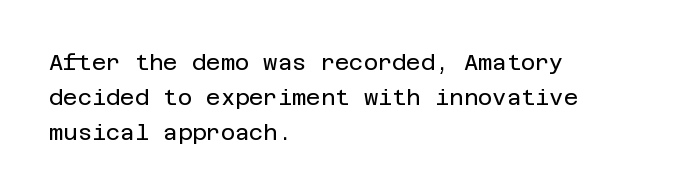
The image shows 22 px text type, upright; set left-aligned, normal line spacing (1.59x), normal letter spacing, not underlined.
